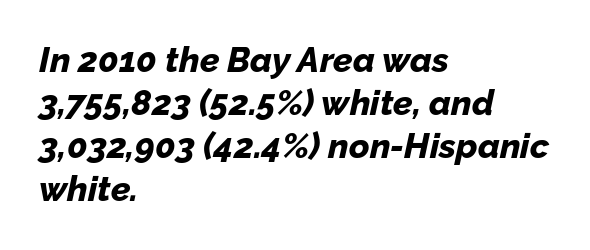
Q: Is the text bold? A: Yes.
Q: Is the text italic (slanted)? A: Yes, it leans right by about 12 degrees.
Q: Is the text underlined? A: No.
Q: How is the paragraph aligned? A: Left-aligned.
Q: Is the spacing between letters normal or unusually wide? A: Normal.
Q: Width (condensed, normal, or wide)? A: Normal.
Q: Stroke contrast? A: Low.
Q: x-height? A: Medium.
Q: Monospaced? A: No.
